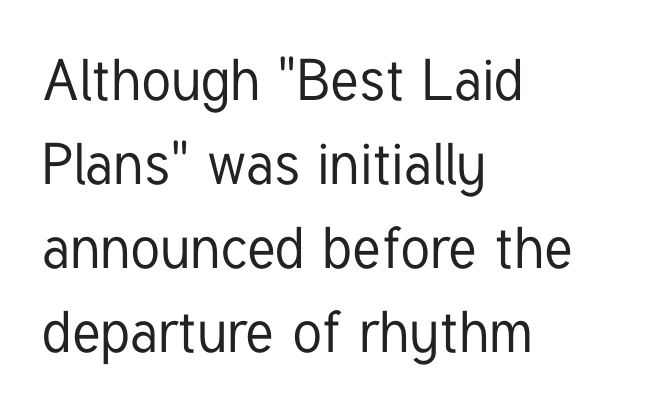
Letterform terminals end flat and unadorned throughout the passage. The string is rendered with underlining switched off. All the whitespace from short lines collects on the right. The lettering holds an erect, upright posture throughout. The face used here is proportionally spaced, like ordinary book or web type.
